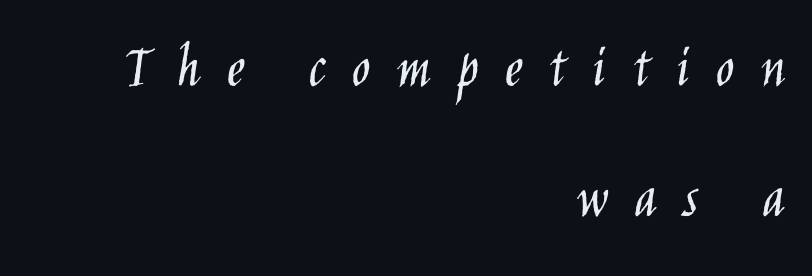
This sample trades compactness for vertical openness between lines. Only glyphs here, with clear space below each row. Tracking value appears strongly positive — letters spread wide. Spacing verdict: proportional, widths tailored to each character. A typesetter would label this face a sans.
